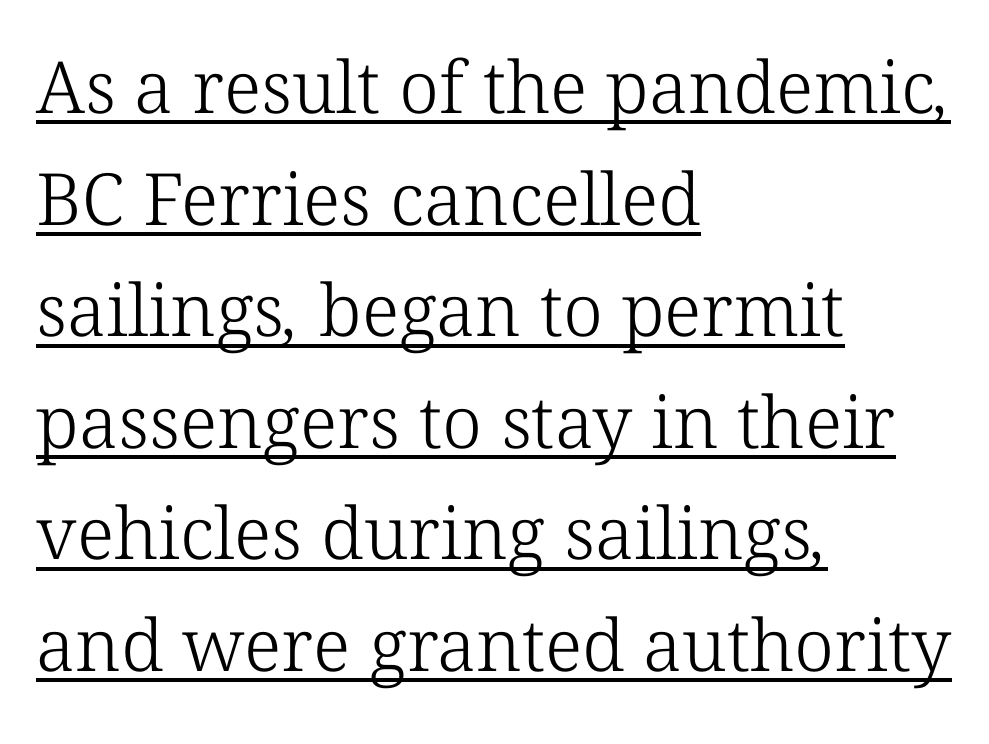
The image shows 72 px light serif type; set left-aligned, normal line spacing (1.55x), normal letter spacing, underlined; low stroke contrast and a medium x-height.
